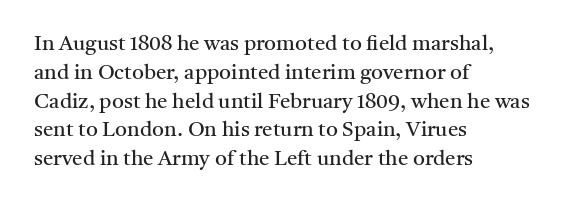
The image shows 21 px text type, upright; set left-aligned, normal line spacing (1.37x), normal letter spacing, not underlined.
